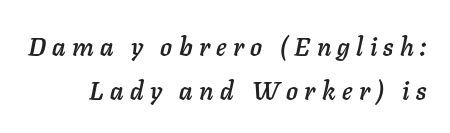
Q: Is the text italic (slanted)? A: Yes, it leans right by about 11 degrees.
Q: Is the text underlined? A: No.
Q: Is the spacing between letters normal or unusually wide? A: Unusually wide.
